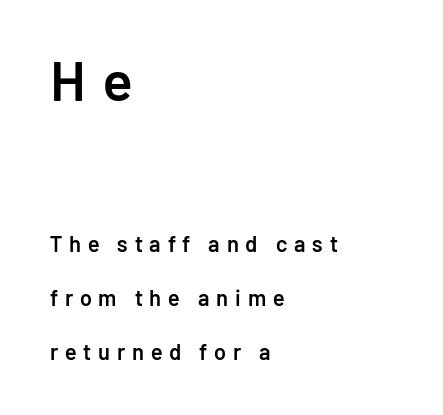
Q: Is the text bold? A: Semi-bold.
Q: Is the text italic (slanted)? A: No, it is upright.
Q: Is the typeface a serif or a sans-serif typeface? A: Sans-serif.
Q: Is the text underlined? A: No.
Q: How is the paragraph aligned? A: Left-aligned.
Q: Is the spacing between letters normal or unusually wide? A: Unusually wide.
Q: Is the spacing between lines tight, normal or loose? A: Loose.
Q: Which block of text is set in a larger size, the first (top) or the second (bottom)? A: The first (top) one.
Q: Width (condensed, normal, or wide)? A: Normal.
Q: Stroke contrast? A: Low.
Q: x-height? A: Medium.
Q: Monospaced? A: No.
